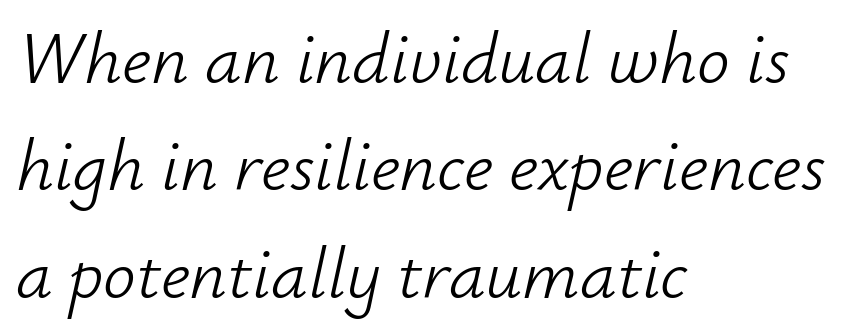
Q: Is the text bold? A: No.
Q: Is the text italic (slanted)? A: Yes, it leans right by about 12 degrees.
Q: Is the text underlined? A: No.
Q: How is the paragraph aligned? A: Left-aligned.
Q: Is the spacing between letters normal or unusually wide? A: Normal.
Q: Is the spacing between lines tight, normal or loose? A: Normal.
Q: Width (condensed, normal, or wide)? A: Normal.
Q: Stroke contrast? A: Low.
Q: x-height? A: Small.
Q: Monospaced? A: No.
